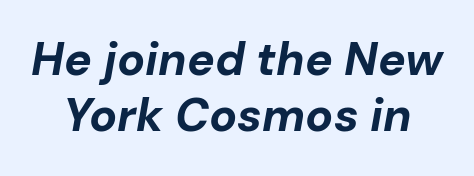
Tall strokes in this sample are angled rather than plumb. This rendering leaves character spacing at its baseline value. A bare baseline throughout the passage. You could not count columns in this text — the font is proportionally spaced. As a designer I'd log this as weight 700, bold.
